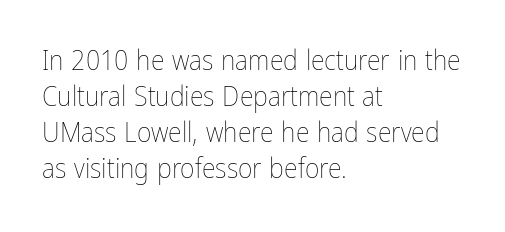
Which margin do the lines hug? The left one — the right edge is uneven. No extra ink here — the face is not bold. The zone under the glyphs is completely vacant. Varying glyph widths throughout — classic text-font behaviour. Words appear dense and cohesive because spacing is normal.
